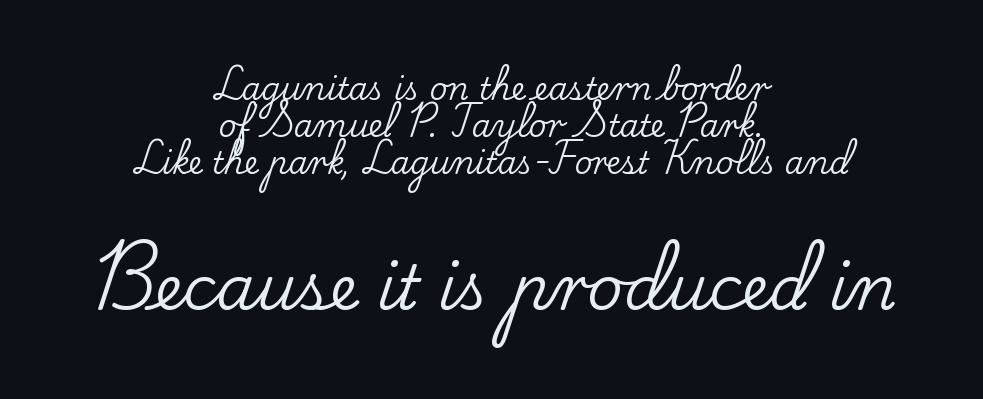
Does the type have serifs? Yes, each stem ends in a small foot. The rendering keeps characters at their native spacing. Plain, unruled lines of type. Each letter keeps its own natural width here, so spacing adapts to shape.
